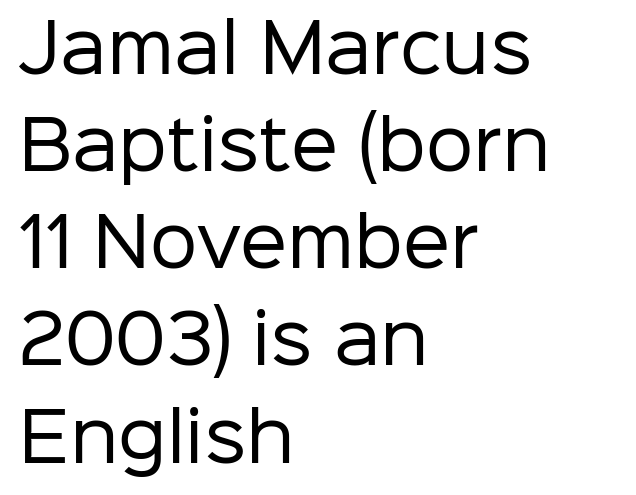
{"serif": "no", "italic": "no", "bold": "no", "weight": "regular", "width": "normal", "stroke_contrast": "low", "x_height": "medium", "monospaced": "no", "underline": "no", "align": "left", "line_spacing": "normal", "line_spacing_ratio": 1.45, "letter_spacing": "normal", "letter_spacing_em": 0.0, "glyph_px": 67}
